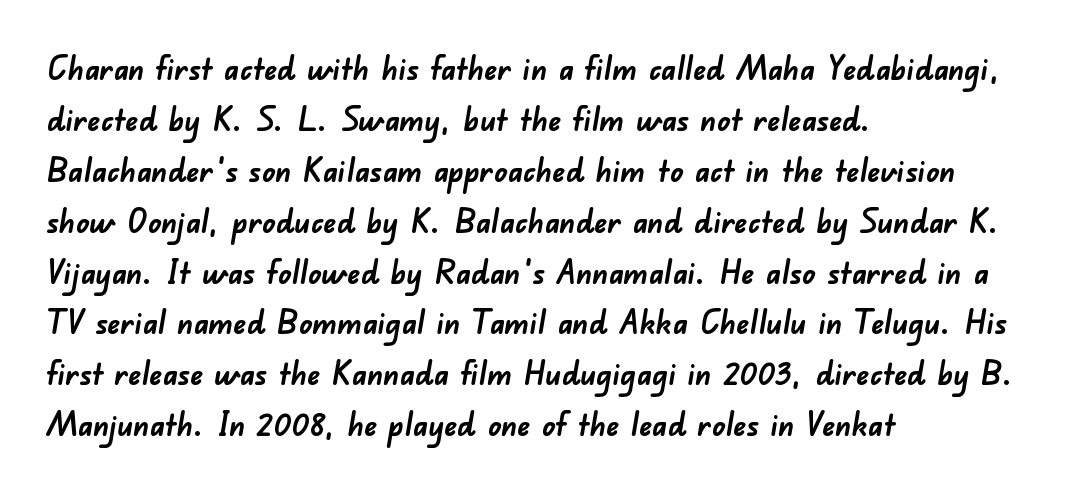
The image shows 32 px semibold sans-serif type; set left-aligned, normal line spacing (1.59x), normal letter spacing, not underlined; low stroke contrast and a small x-height.
